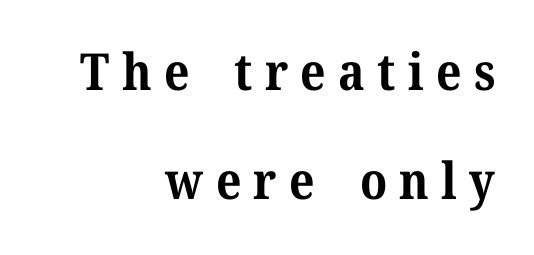
The letters are spread apart with noticeably loose tracking. Each letter's strokes conclude with small projecting serifs. The specimen omits any rule beneath the text block's lines. Vertically, the passage feels expansive, rows floating well apart. Each letter keeps its own natural width here, so spacing adapts to shape.
